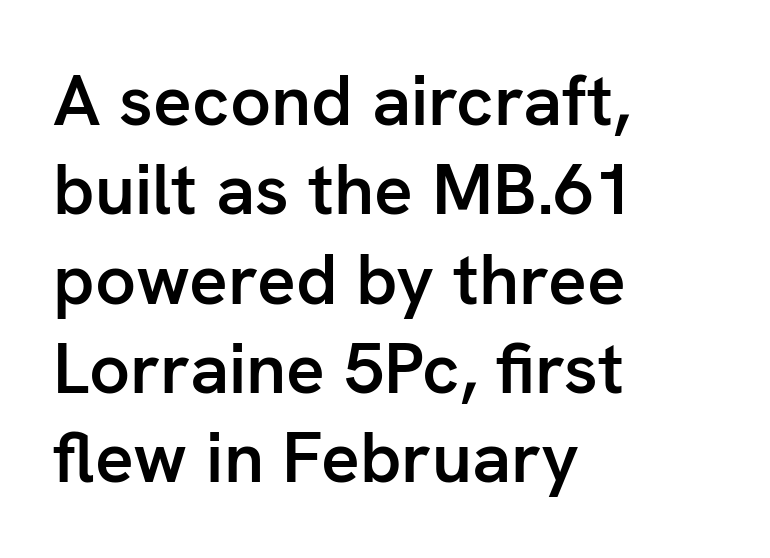
Q: Is the text bold? A: Semi-bold.
Q: Is the text italic (slanted)? A: No, it is upright.
Q: Is the typeface a serif or a sans-serif typeface? A: Sans-serif.
Q: Is the text underlined? A: No.
Q: How is the paragraph aligned? A: Left-aligned.
Q: Is the spacing between letters normal or unusually wide? A: Normal.
Q: Width (condensed, normal, or wide)? A: Normal.
Q: Stroke contrast? A: Low.
Q: x-height? A: Medium.
Q: Monospaced? A: No.
